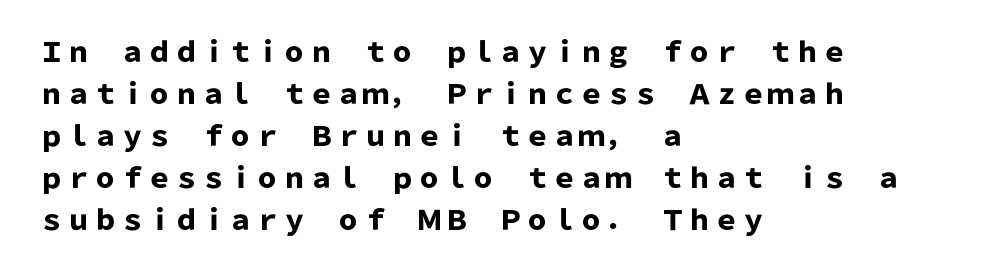
{"italic": "no", "bold": "yes", "underline": "no", "align": "left", "line_spacing": "normal", "line_spacing_ratio": 1.56, "letter_spacing": "normal", "letter_spacing_em": 0.0, "glyph_px": 27}
